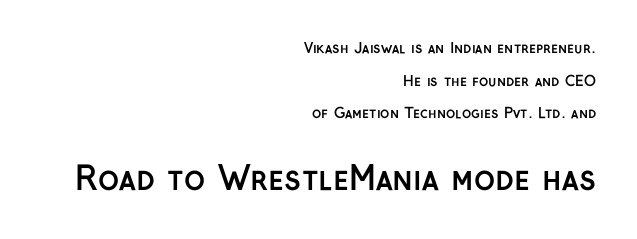
The image shows 32 px semibold sans-serif type, upright; set right-aligned, loose line spacing (2.33x), normal letter spacing, not underlined; the second (bottom) block is 2.29x larger; low stroke contrast and a medium x-height.
